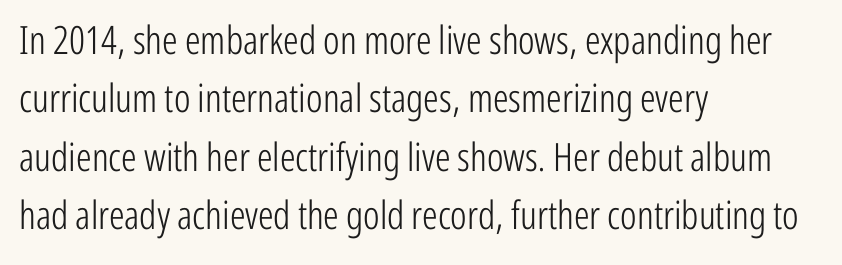
Q: Is the text bold? A: No.
Q: Is the text italic (slanted)? A: No, it is upright.
Q: Is the typeface a serif or a sans-serif typeface? A: Sans-serif.
Q: Is the text underlined? A: No.
Q: How is the paragraph aligned? A: Left-aligned.
Q: Is the spacing between letters normal or unusually wide? A: Normal.
Q: Is the spacing between lines tight, normal or loose? A: Normal.
Q: Width (condensed, normal, or wide)? A: Condensed.
Q: Stroke contrast? A: Low.
Q: x-height? A: Medium.
Q: Monospaced? A: No.
